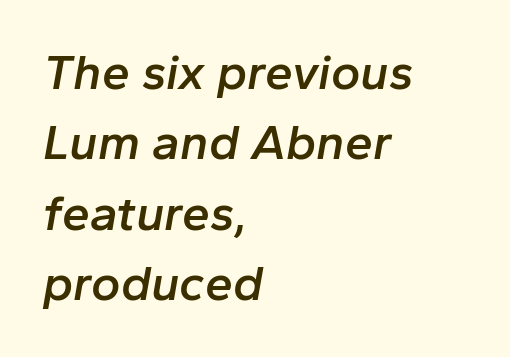
{"italic": "yes", "lean": "right", "slant_degrees": 10, "bold": "semi", "weight": "semibold", "width": "normal", "stroke_contrast": "low", "x_height": "medium", "monospaced": "no", "underline": "no", "align": "left", "line_spacing": "normal", "line_spacing_ratio": 1.41, "letter_spacing": "normal", "letter_spacing_em": 0.0, "glyph_px": 50}
